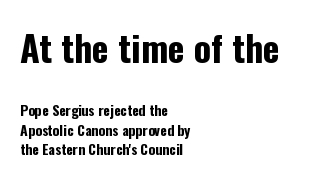
Glance below the letters and you will spot only blank space. Looks like regular typesetting: each glyph gets only the width it needs. The designer went with a sans here, leaving each stem footless. The earlier block is typeset at a bigger size than the later block. Caption: multi-line text, flush left, ragged right. Bold? Absolutely — the strokes are thick and heavy.
